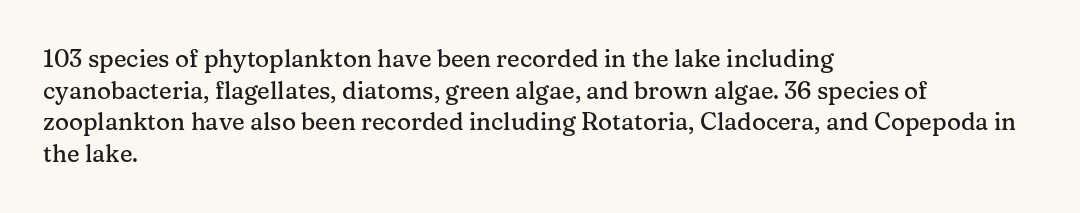
The image shows 24 px text type, upright; set left-aligned, normal line spacing (1.32x), normal letter spacing, not underlined.
